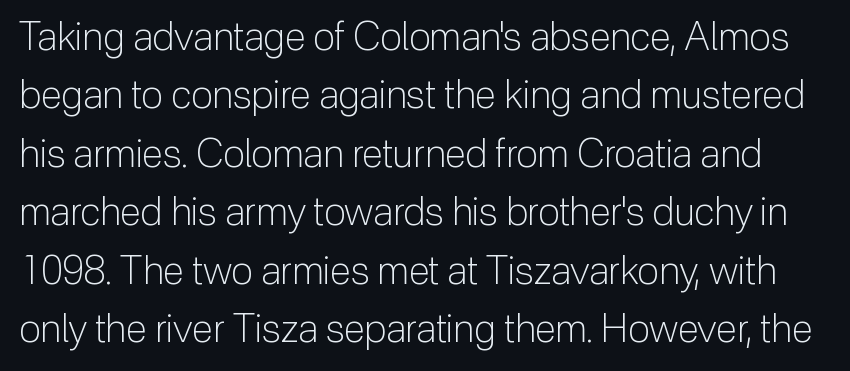
Compared with typical body copy, the letter spacing here is the same. A typesetter would call this proportional, since set widths differ per character. Posture: straight, roman, zero tilt. Beneath every word, the page is bare. These lines sit exactly where default settings would place them.
